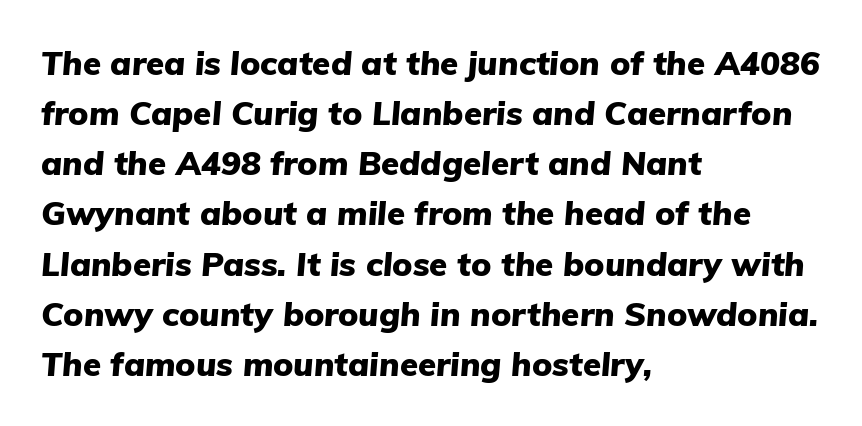
The image shows 33 px heavy type, italic (leaning right); set left-aligned, normal line spacing (1.52x), normal letter spacing, not underlined; low stroke contrast and a medium x-height.
